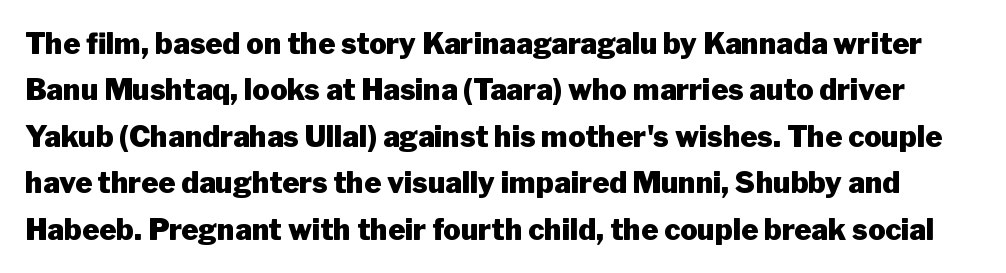
Q: Is the text bold? A: Yes.
Q: Is the text italic (slanted)? A: No, it is upright.
Q: Is the typeface a serif or a sans-serif typeface? A: Sans-serif.
Q: Is the text underlined? A: No.
Q: Is the spacing between letters normal or unusually wide? A: Normal.
Q: Is the spacing between lines tight, normal or loose? A: Normal.
Q: Width (condensed, normal, or wide)? A: Normal.
Q: Stroke contrast? A: Low.
Q: x-height? A: Medium.
Q: Monospaced? A: No.
